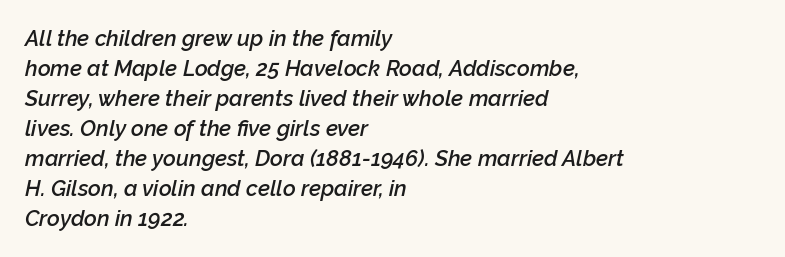
{"italic": "yes", "lean": "right", "slant_degrees": 12, "bold": "semi", "underline": "no", "align": "left", "line_spacing": "normal", "line_spacing_ratio": 1.36, "letter_spacing": "normal", "letter_spacing_em": 0.0, "glyph_px": 22}
